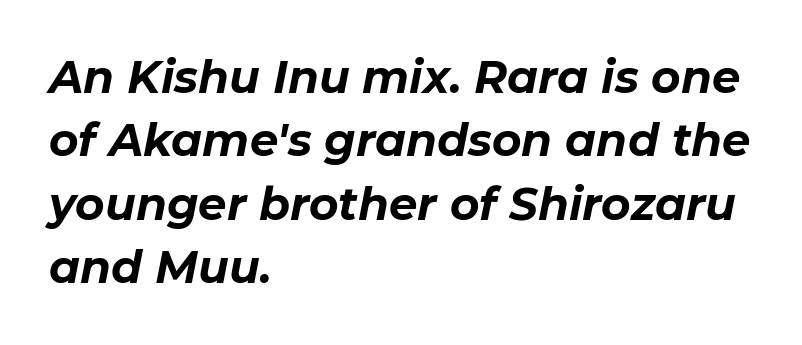
Q: Is the text bold? A: Yes.
Q: Is the text italic (slanted)? A: Yes, it leans right by about 11 degrees.
Q: Is the text underlined? A: No.
Q: How is the paragraph aligned? A: Left-aligned.
Q: Is the spacing between letters normal or unusually wide? A: Normal.
Q: Is the spacing between lines tight, normal or loose? A: Normal.
Q: Width (condensed, normal, or wide)? A: Normal.
Q: Stroke contrast? A: Low.
Q: x-height? A: Medium.
Q: Monospaced? A: No.
